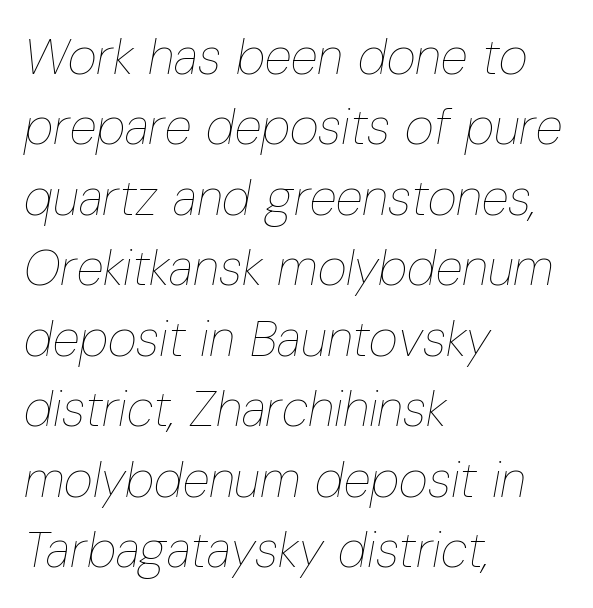
{"italic": "yes", "lean": "right", "slant_degrees": 10, "bold": "no", "weight": "thin", "width": "condensed", "stroke_contrast": "low", "x_height": "medium", "monospaced": "no", "underline": "no", "align": "left", "line_spacing": "normal", "line_spacing_ratio": 1.41, "letter_spacing": "normal", "letter_spacing_em": 0.0, "glyph_px": 50}
